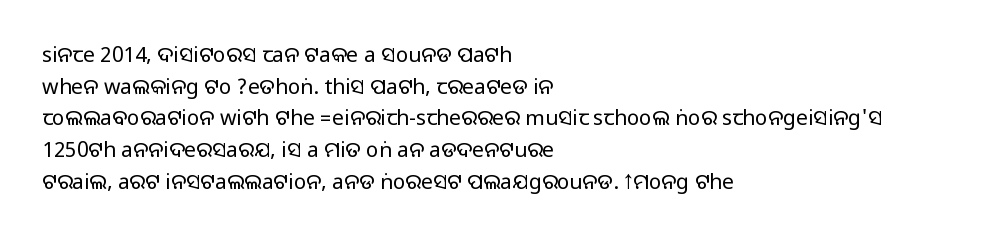
Q: Is the text italic (slanted)? A: No, it is upright.
Q: Is the text underlined? A: No.
Q: How is the paragraph aligned? A: Left-aligned.
Q: Is the spacing between letters normal or unusually wide? A: Normal.
Q: Is the spacing between lines tight, normal or loose? A: Normal.
